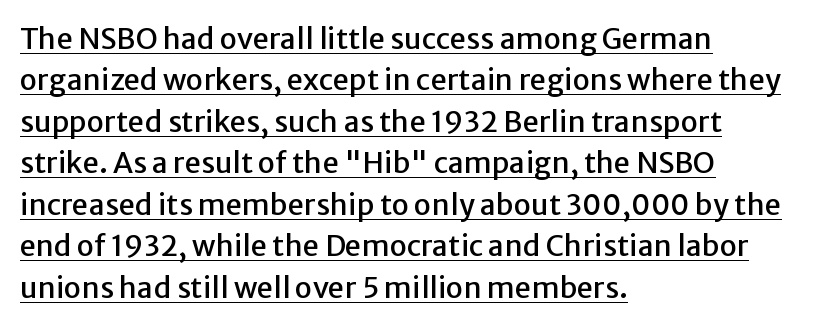
The image shows 29 px sans-serif type, upright; set left-aligned, normal line spacing (1.43x), normal letter spacing, underlined; low stroke contrast and a medium x-height.
